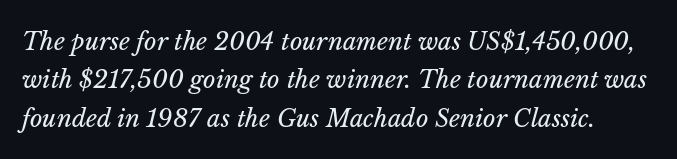
Unbolded letterforms with no extra heft. Words appear dense and cohesive because spacing is normal. Descenders hang freely into open space. Slanted lettering throughout.
